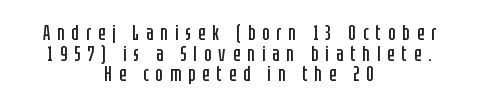
{"italic": "no", "bold": "no", "underline": "no", "align": "center", "line_spacing": "tight", "line_spacing_ratio": 0.98, "letter_spacing": "wide", "letter_spacing_em": 0.34, "glyph_px": 21}
